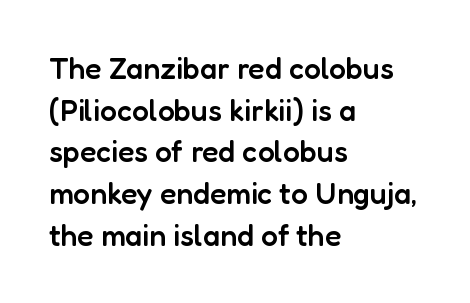
Q: Is the text bold? A: Semi-bold.
Q: Is the text italic (slanted)? A: No, it is upright.
Q: Is the typeface a serif or a sans-serif typeface? A: Sans-serif.
Q: Is the text underlined? A: No.
Q: How is the paragraph aligned? A: Left-aligned.
Q: Is the spacing between letters normal or unusually wide? A: Normal.
Q: Is the spacing between lines tight, normal or loose? A: Normal.
Q: Width (condensed, normal, or wide)? A: Normal.
Q: Stroke contrast? A: Low.
Q: x-height? A: Medium.
Q: Monospaced? A: No.
